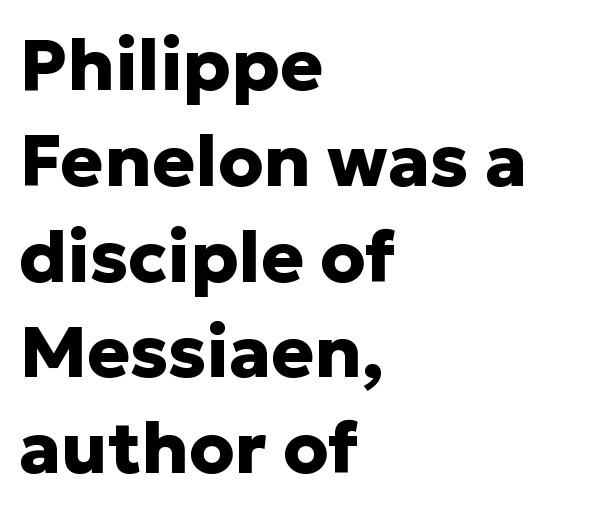
The image shows 72 px heavy sans-serif type, upright; set left-aligned, normal line spacing (1.33x), normal letter spacing, not underlined; low stroke contrast and a medium x-height.
